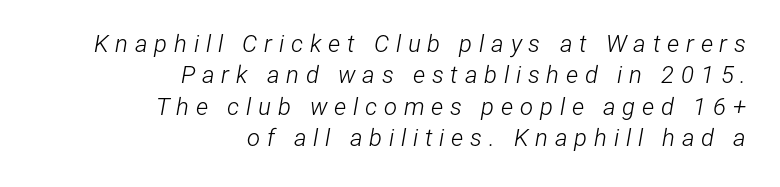
{"italic": "yes", "lean": "right", "slant_degrees": 12, "bold": "no", "underline": "no", "align": "right", "line_spacing": "normal", "line_spacing_ratio": 1.31, "letter_spacing": "wide", "letter_spacing_em": 0.28, "glyph_px": 24}
